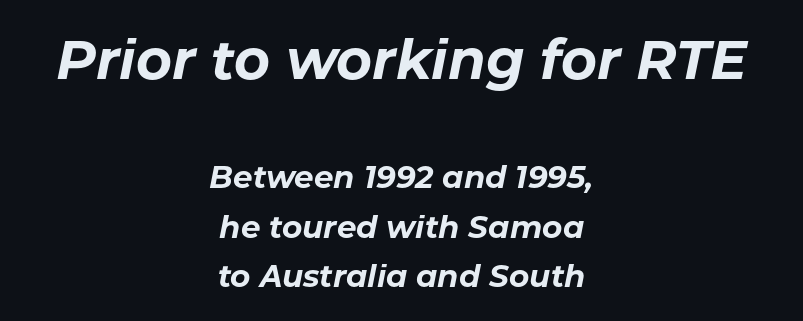
Q: Is the text bold? A: Yes.
Q: Is the text italic (slanted)? A: Yes, it leans right by about 11 degrees.
Q: Is the text underlined? A: No.
Q: How is the paragraph aligned? A: Centered.
Q: Is the spacing between letters normal or unusually wide? A: Normal.
Q: Is the spacing between lines tight, normal or loose? A: Normal.
Q: Which block of text is set in a larger size, the first (top) or the second (bottom)? A: The first (top) one.
Q: Width (condensed, normal, or wide)? A: Normal.
Q: Stroke contrast? A: Low.
Q: x-height? A: Medium.
Q: Monospaced? A: No.
